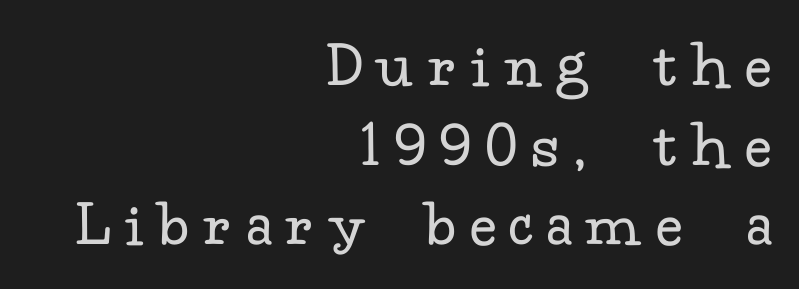
Examine the stroke ends and you'll spot serifs. No chunkiness to these letters — they're not bold. Posture: upright roman. Here the designer chose a conventional face with non-uniform glyph widths.
